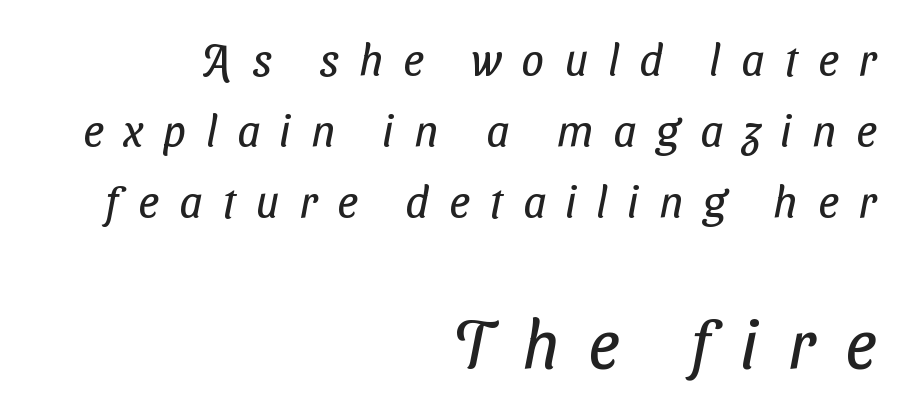
Q: Is the text bold? A: No.
Q: Is the typeface a serif or a sans-serif typeface? A: Sans-serif.
Q: Is the text underlined? A: No.
Q: How is the paragraph aligned? A: Right-aligned.
Q: Is the spacing between letters normal or unusually wide? A: Unusually wide.
Q: Is the spacing between lines tight, normal or loose? A: Normal.
Q: Which block of text is set in a larger size, the first (top) or the second (bottom)? A: The second (bottom) one.
Q: Width (condensed, normal, or wide)? A: Condensed.
Q: Stroke contrast? A: Low.
Q: x-height? A: Medium.
Q: Monospaced? A: No.
